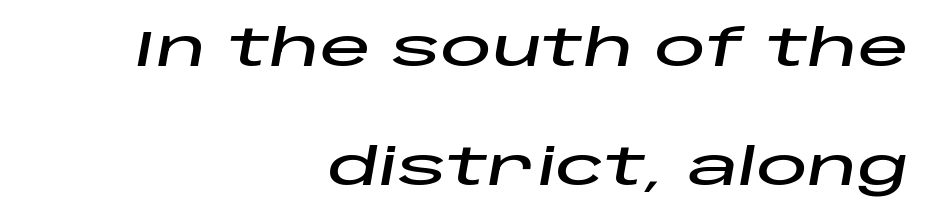
You can tell it's italic because the verticals aren't actually vertical. Short and long lines alike share a common ending point at right. A typesetter would call this proportional, since set widths differ per character. Beneath every word, the page is bare. Short note: letters normally spaced.
